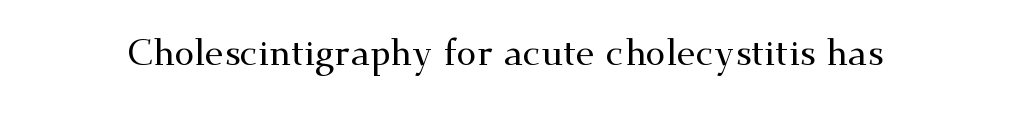
The image shows 36 px wide serif type, upright; set normal letter spacing, not underlined; medium stroke contrast and a small x-height.
